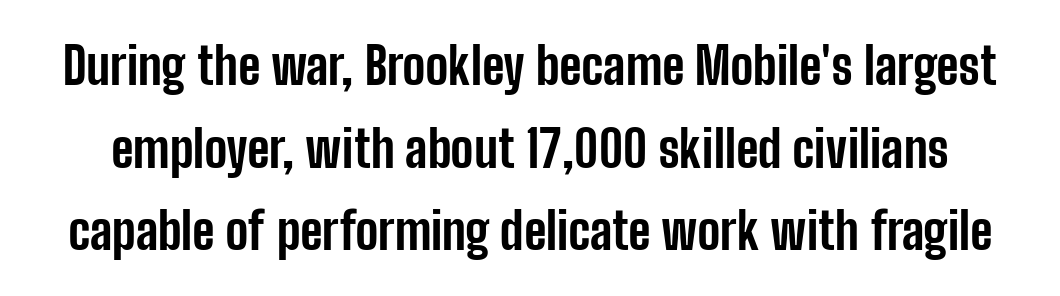
{"serif": "no", "italic": "no", "bold": "yes", "weight": "bold", "width": "condensed", "stroke_contrast": "low", "x_height": "medium", "monospaced": "no", "underline": "no", "line_spacing": "normal", "line_spacing_ratio": 1.62, "letter_spacing": "normal", "letter_spacing_em": 0.0, "glyph_px": 51}
